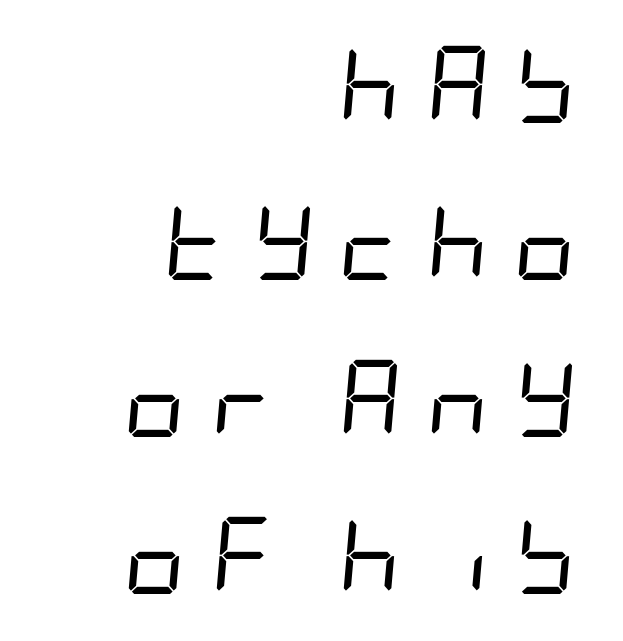
Check the space under the baseline: it is left empty. Caption: expanded tracking, letters set apart. A light-to-regular cut is what we see here. The rendering applies a slant to the glyphs.
